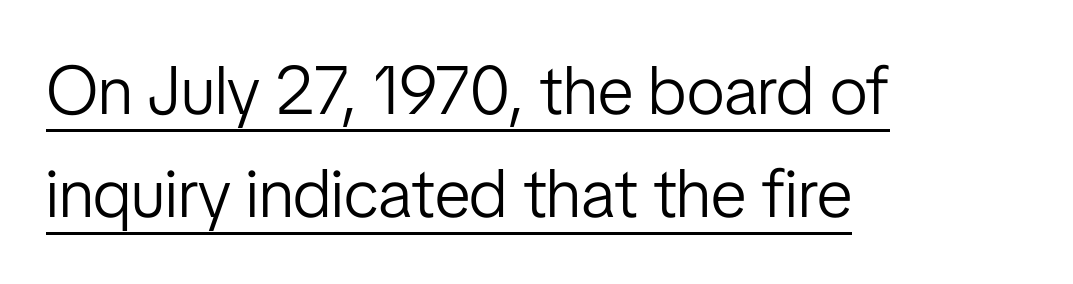
{"serif": "no", "italic": "no", "bold": "no", "weight": "light", "width": "condensed", "stroke_contrast": "low", "x_height": "medium", "monospaced": "no", "underline": "yes", "align": "left", "line_spacing": "normal", "line_spacing_ratio": 1.51, "letter_spacing": "normal", "letter_spacing_em": 0.0, "glyph_px": 68}
